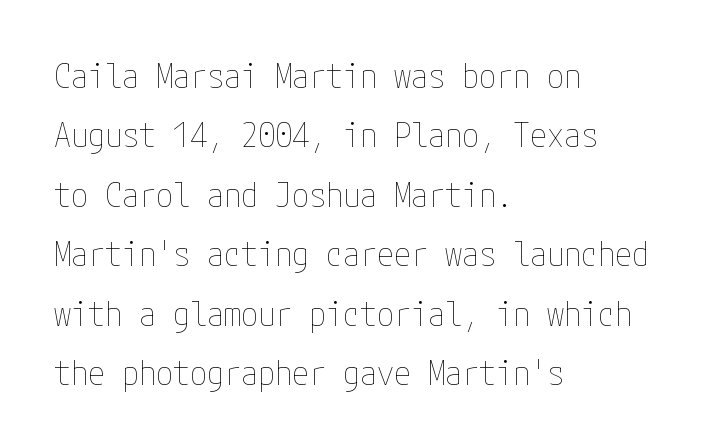
The letterforms sit at book weight or below. Posture: straight, roman, zero tilt. A typesetter would call this zero additional tracking. The lines in this sample share a left origin and differ only in where they stop. The space directly below the letters is spotless.
